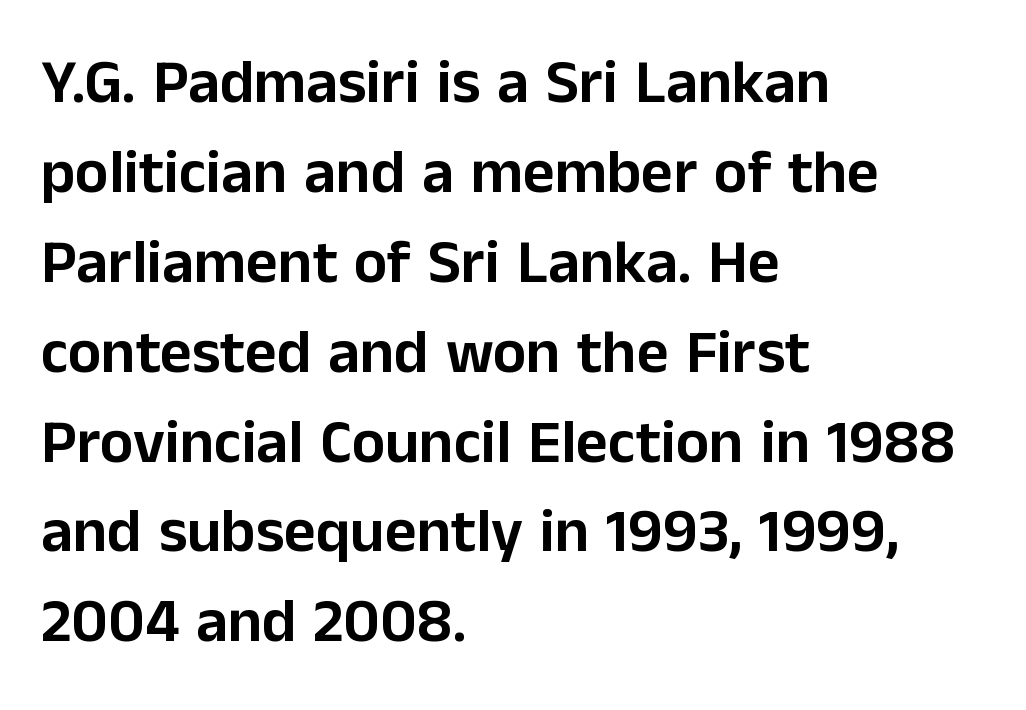
The font family rendered here belongs to the sans-serif group. Rows of type keep a routine distance in the vertical direction. Glyph-to-glyph distance matches everyday printed text. Ascenders rise straight up at ninety degrees.
